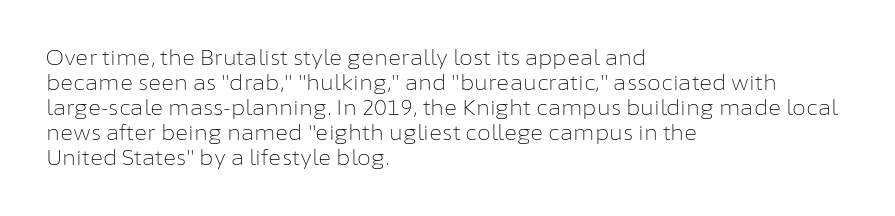
{"italic": "no", "bold": "no", "underline": "no", "align": "left", "line_spacing": "normal", "line_spacing_ratio": 1.25, "letter_spacing": "normal", "letter_spacing_em": 0.0, "glyph_px": 20}
